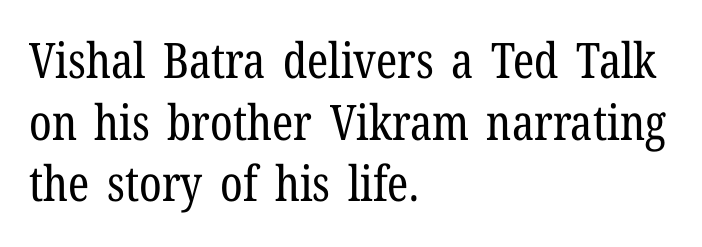
Q: Is the text bold? A: No.
Q: Is the text italic (slanted)? A: No, it is upright.
Q: Is the typeface a serif or a sans-serif typeface? A: Serif.
Q: Is the text underlined? A: No.
Q: How is the paragraph aligned? A: Left-aligned.
Q: Is the spacing between letters normal or unusually wide? A: Normal.
Q: Is the spacing between lines tight, normal or loose? A: Normal.
Q: Width (condensed, normal, or wide)? A: Condensed.
Q: Stroke contrast? A: Low.
Q: x-height? A: Medium.
Q: Monospaced? A: No.
